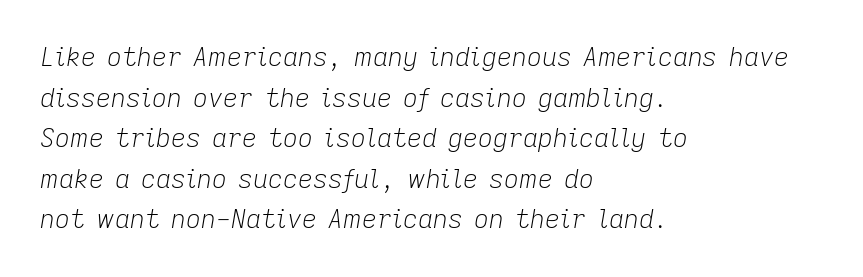
{"italic": "yes", "lean": "right", "slant_degrees": 9, "bold": "no", "underline": "no", "align": "left", "line_spacing": "normal", "line_spacing_ratio": 1.56, "letter_spacing": "normal", "letter_spacing_em": 0.0, "glyph_px": 26}
